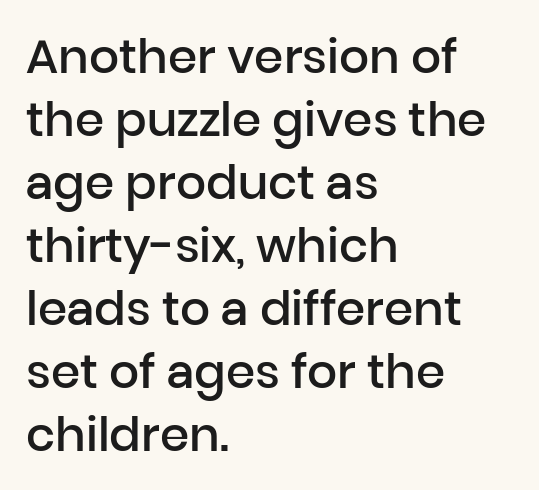
Q: Is the text bold? A: Semi-bold.
Q: Is the text italic (slanted)? A: No, it is upright.
Q: Is the typeface a serif or a sans-serif typeface? A: Sans-serif.
Q: Is the text underlined? A: No.
Q: How is the paragraph aligned? A: Left-aligned.
Q: Is the spacing between letters normal or unusually wide? A: Normal.
Q: Is the spacing between lines tight, normal or loose? A: Normal.
Q: Width (condensed, normal, or wide)? A: Normal.
Q: Stroke contrast? A: Low.
Q: x-height? A: Medium.
Q: Monospaced? A: No.
